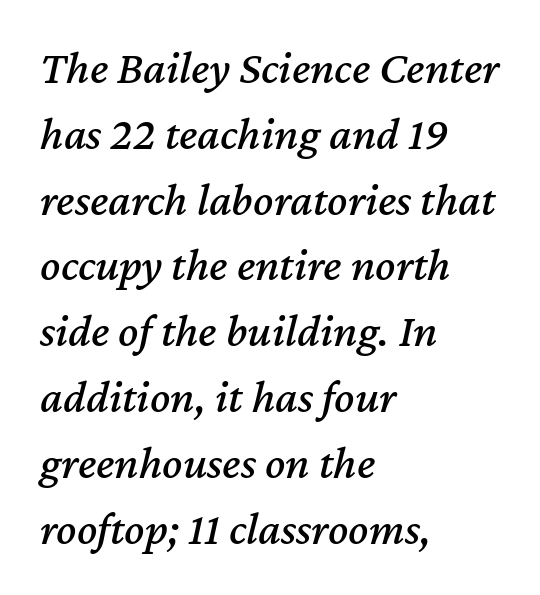
The gap between lines stays unmarked. No extra tracking has been applied to these lines. The paragraph has a hard left edge and a soft right edge. Rows of type keep a routine distance in the vertical direction. These lines are rendered in a variable-pitch font. Tall strokes in this sample are angled rather than plumb.
